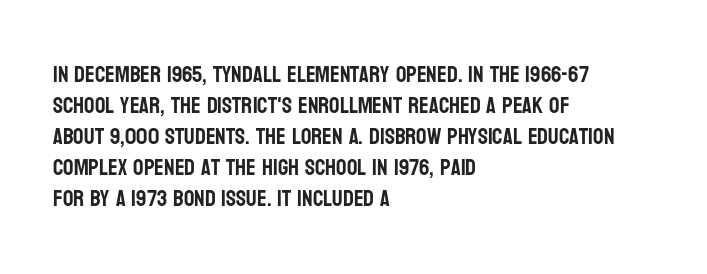
The designer left line spacing at the default. Glance below the letters and you will spot only blank space. The letters sit at their default tracking, neither squeezed nor spread. If you drew a line through each stem, it would be perfectly vertical. The compositor pushed each line to the left boundary.
